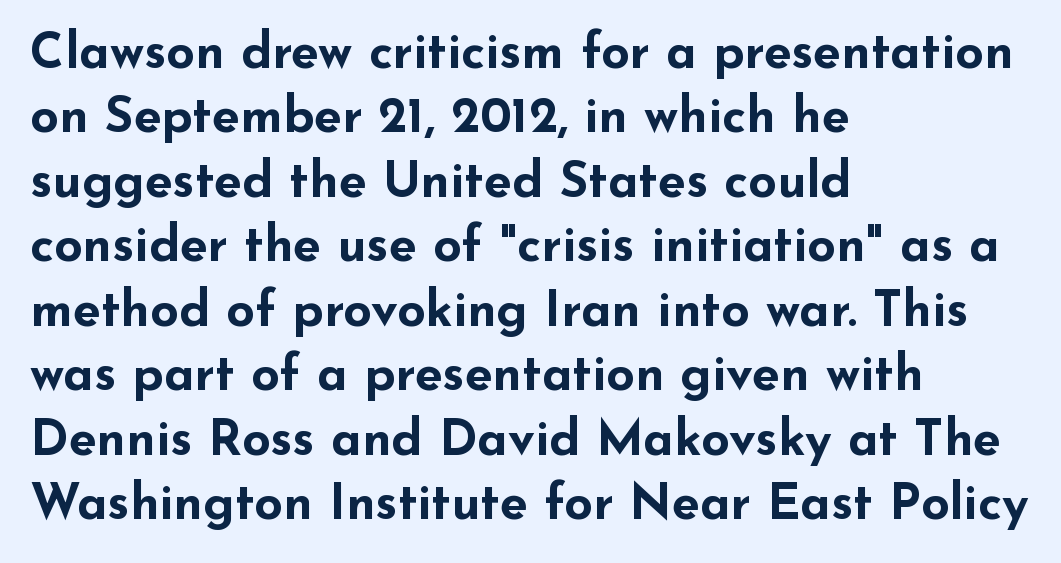
Q: Is the text bold? A: Yes.
Q: Is the text italic (slanted)? A: No, it is upright.
Q: Is the typeface a serif or a sans-serif typeface? A: Sans-serif.
Q: Is the text underlined? A: No.
Q: How is the paragraph aligned? A: Left-aligned.
Q: Is the spacing between letters normal or unusually wide? A: Normal.
Q: Is the spacing between lines tight, normal or loose? A: Normal.
Q: Width (condensed, normal, or wide)? A: Wide.
Q: Stroke contrast? A: Low.
Q: x-height? A: Small.
Q: Monospaced? A: No.
